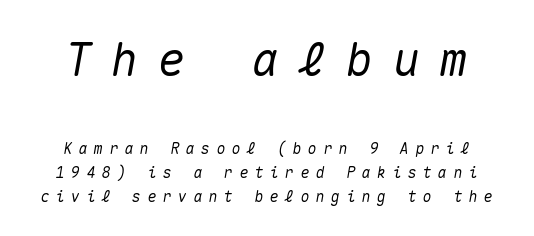
The image shows 46 px text type, italic (leaning right), monospaced; set normal line spacing (1.58x), unusually wide letter spacing (+0.42 em), not underlined; the first (top) block is 3.07x larger; medium stroke contrast and a medium x-height.
